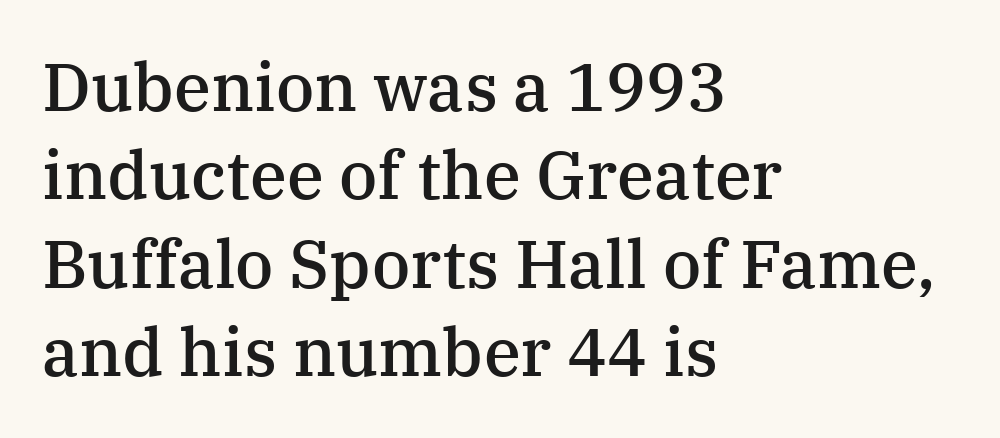
The image shows 67 px semibold serif type, upright; set left-aligned, normal line spacing (1.32x), normal letter spacing, not underlined; medium stroke contrast and a medium x-height.
